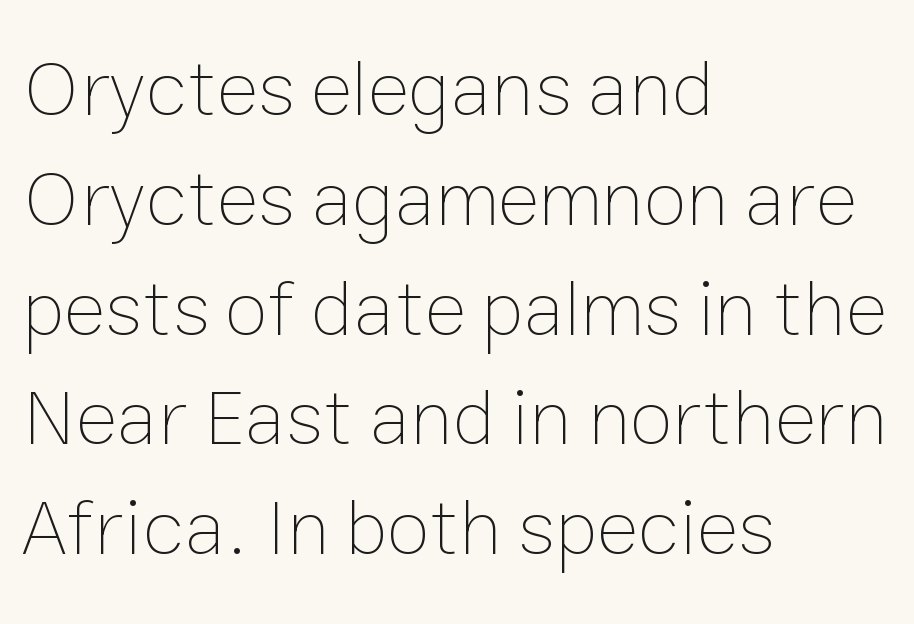
Q: Is the text bold? A: No.
Q: Is the text italic (slanted)? A: No, it is upright.
Q: Is the text underlined? A: No.
Q: How is the paragraph aligned? A: Left-aligned.
Q: Is the spacing between letters normal or unusually wide? A: Normal.
Q: Is the spacing between lines tight, normal or loose? A: Normal.
Q: Width (condensed, normal, or wide)? A: Normal.
Q: Stroke contrast? A: Low.
Q: x-height? A: Medium.
Q: Monospaced? A: No.
